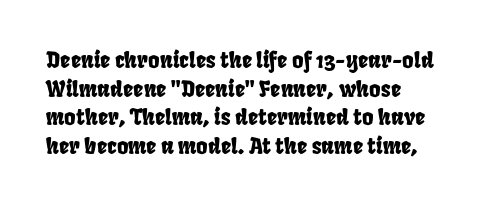
Q: Is the text underlined? A: No.
Q: How is the paragraph aligned? A: Left-aligned.
Q: Is the spacing between letters normal or unusually wide? A: Normal.
Q: Is the spacing between lines tight, normal or loose? A: Normal.
